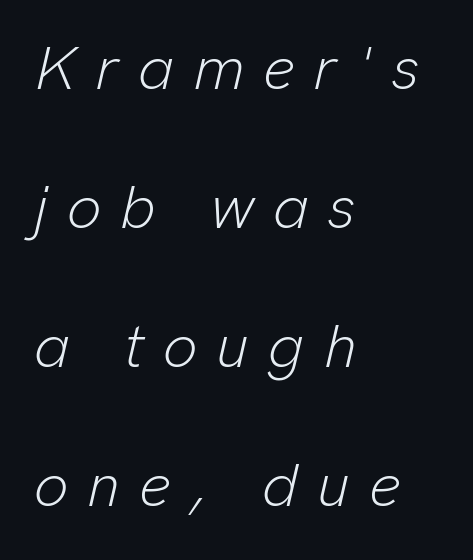
Q: Is the text bold? A: No.
Q: Is the text italic (slanted)? A: Yes, it leans right by about 13 degrees.
Q: Is the text underlined? A: No.
Q: How is the paragraph aligned? A: Left-aligned.
Q: Is the spacing between letters normal or unusually wide? A: Unusually wide.
Q: Is the spacing between lines tight, normal or loose? A: Loose.
Q: Width (condensed, normal, or wide)? A: Normal.
Q: Stroke contrast? A: Low.
Q: x-height? A: Medium.
Q: Monospaced? A: No.
